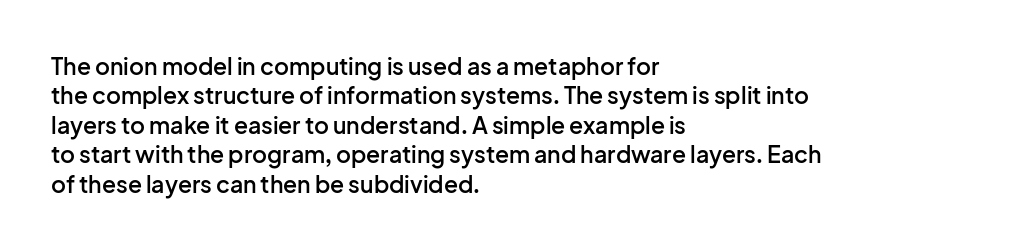
The image shows 23 px text type, upright; set left-aligned, normal line spacing (1.28x), normal letter spacing, not underlined.
